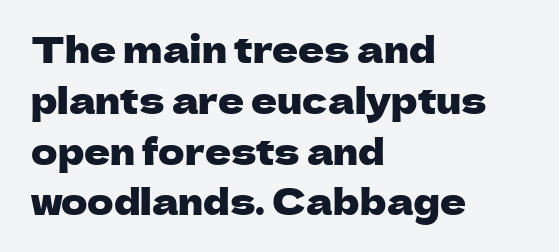
The image shows 36 px sans-serif type, upright; set left-aligned, normal line spacing (1.41x), normal letter spacing, not underlined; low stroke contrast and a medium x-height.
